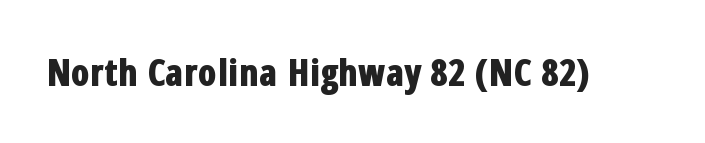
Q: Is the text bold? A: Yes.
Q: Is the text italic (slanted)? A: No, it is upright.
Q: Is the typeface a serif or a sans-serif typeface? A: Sans-serif.
Q: Is the text underlined? A: No.
Q: Is the spacing between letters normal or unusually wide? A: Normal.
Q: Width (condensed, normal, or wide)? A: Condensed.
Q: Stroke contrast? A: Low.
Q: x-height? A: Medium.
Q: Monospaced? A: No.
